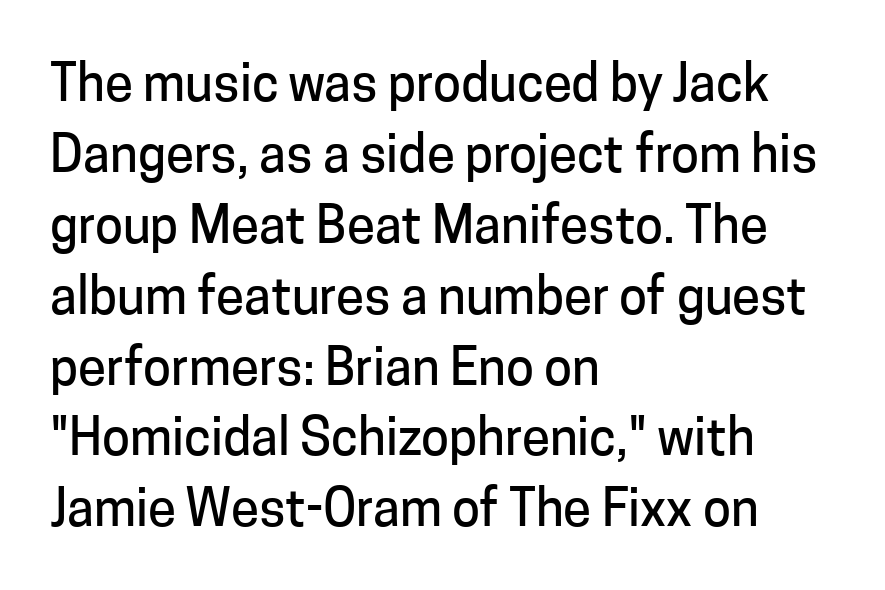
{"serif": "no", "italic": "no", "width": "normal", "stroke_contrast": "low", "x_height": "medium", "monospaced": "no", "underline": "no", "align": "left", "line_spacing": "normal", "line_spacing_ratio": 1.39, "letter_spacing": "normal", "letter_spacing_em": 0.0, "glyph_px": 51}
